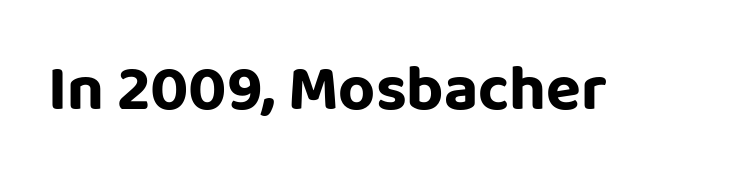
{"serif": "no", "italic": "no", "width": "normal", "stroke_contrast": "low", "x_height": "large", "monospaced": "no", "underline": "no", "letter_spacing": "normal", "letter_spacing_em": 0.0, "glyph_px": 64}
